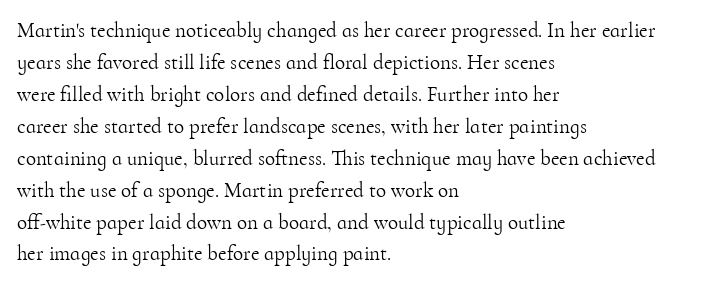
Q: Is the text bold? A: No.
Q: Is the text italic (slanted)? A: No, it is upright.
Q: Is the text underlined? A: No.
Q: How is the paragraph aligned? A: Left-aligned.
Q: Is the spacing between letters normal or unusually wide? A: Normal.
Q: Is the spacing between lines tight, normal or loose? A: Normal.
